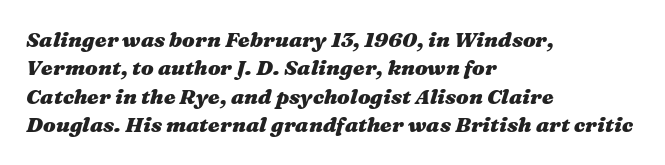
{"italic": "yes", "lean": "right", "slant_degrees": 16, "bold": "yes", "underline": "no", "align": "left", "line_spacing": "normal", "line_spacing_ratio": 1.35, "letter_spacing": "normal", "letter_spacing_em": 0.0, "glyph_px": 21}
